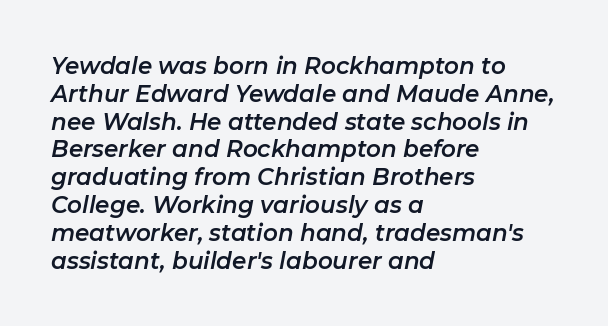
{"italic": "yes", "lean": "right", "slant_degrees": 11, "underline": "no", "align": "left", "line_spacing_ratio": 1.21, "letter_spacing": "normal", "letter_spacing_em": 0.0, "glyph_px": 23}
